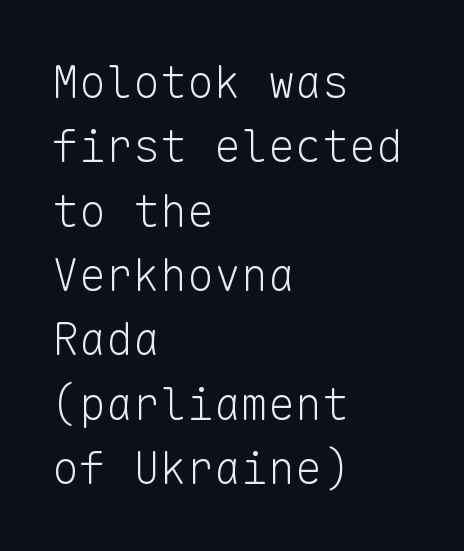
The image shows 45 px light sans-serif type, upright, monospaced; set left-aligned, normal line spacing (1.43x), normal letter spacing, not underlined; low stroke contrast and a medium x-height.
